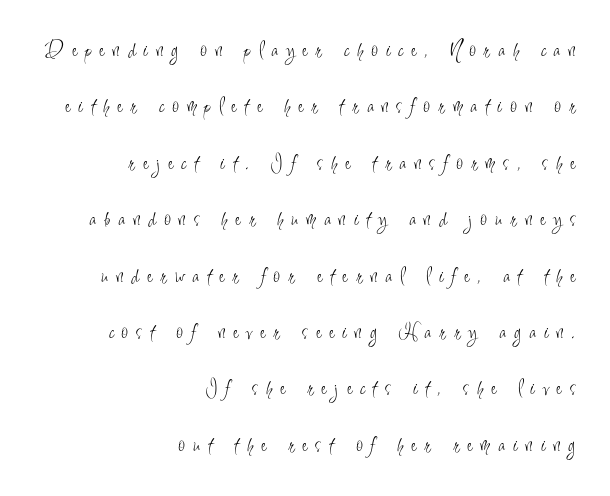
Honestly, the rows look like they've been pulled way apart. Here the glyphs are tracked loosely, breaking word shapes into spaced letters. Caption: face not bold, strokes unweighted. This sample is right-justified, so line beginnings fall wherever the words allow. Words float on clear page, feet unadorned.
